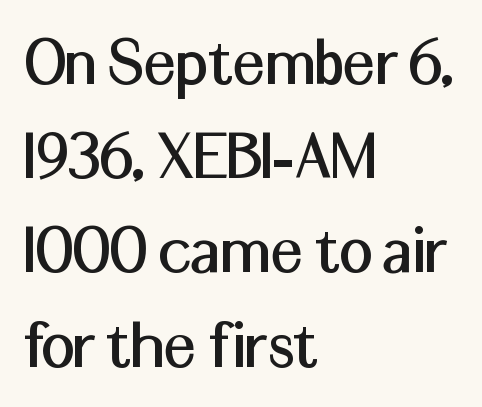
Q: Is the text italic (slanted)? A: No, it is upright.
Q: Is the typeface a serif or a sans-serif typeface? A: Sans-serif.
Q: Is the text underlined? A: No.
Q: How is the paragraph aligned? A: Left-aligned.
Q: Is the spacing between letters normal or unusually wide? A: Normal.
Q: Is the spacing between lines tight, normal or loose? A: Normal.
Q: Width (condensed, normal, or wide)? A: Normal.
Q: Stroke contrast? A: Medium.
Q: x-height? A: Medium.
Q: Monospaced? A: No.
